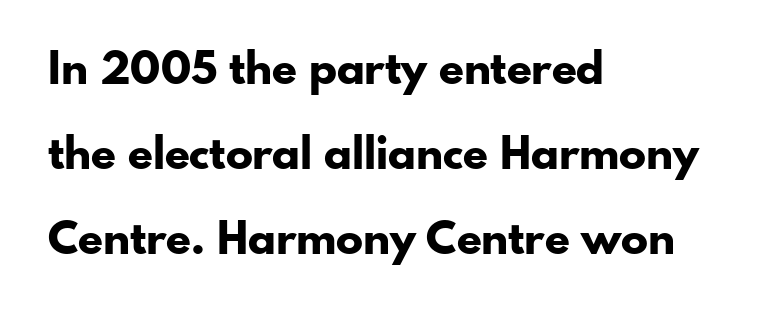
The lines in this sample share a left origin and differ only in where they stop. Think of a printed novel: that variable character pitch is what you see here. What kind of face is this? One without serifs — a sans. No italicization has been applied; the sample stays upright.
